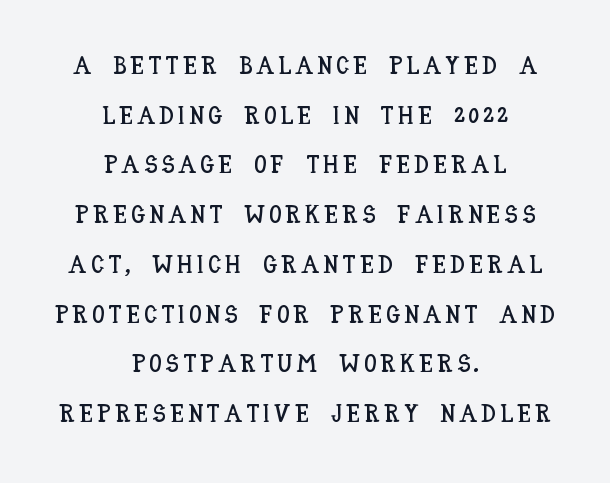
Typeset on center — no edge is straight. Notice how the stems are strictly vertical — no italics here. Summary of vertical rhythm: relaxed, with wide interline spacing. Check the space under the baseline: it is left empty.
